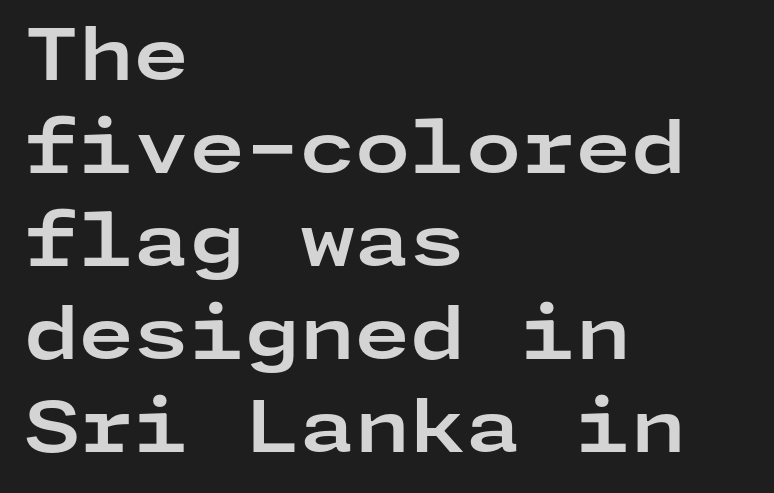
Q: Is the text bold? A: Yes.
Q: Is the text italic (slanted)? A: No, it is upright.
Q: Is the typeface a serif or a sans-serif typeface? A: Sans-serif.
Q: Is the text underlined? A: No.
Q: How is the paragraph aligned? A: Left-aligned.
Q: Is the spacing between letters normal or unusually wide? A: Normal.
Q: Is the spacing between lines tight, normal or loose? A: Normal.
Q: Width (condensed, normal, or wide)? A: Wide.
Q: Stroke contrast? A: Low.
Q: x-height? A: Medium.
